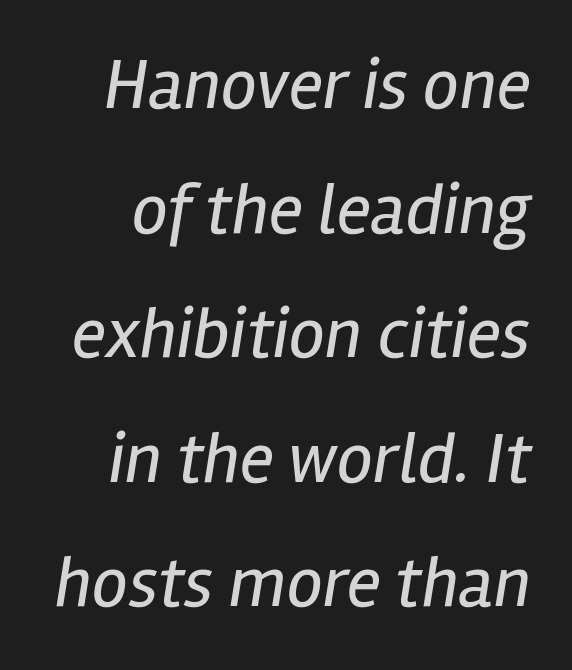
Bare-footed words on every line. The horizontal fit of the characters is conventional and even. The face used here has a pronounced slope to its letters. Here the designer chose a conventional face with non-uniform glyph widths. Caption: face not bold, strokes unweighted.
